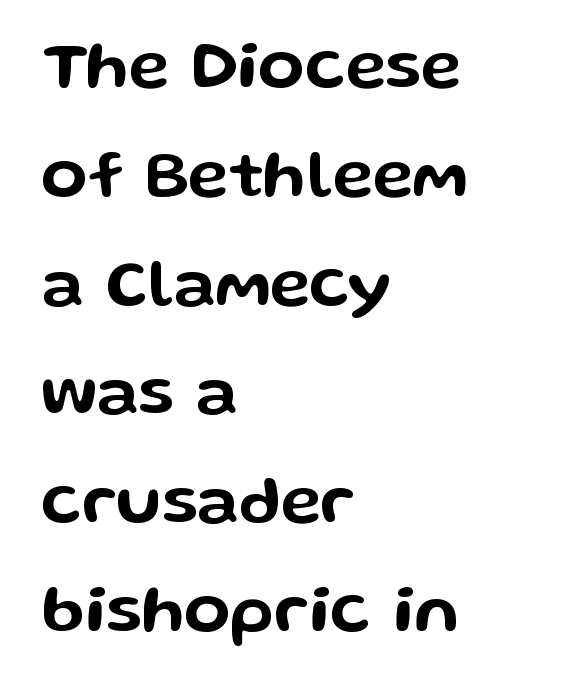
The image shows 68 px wide sans-serif type, upright; set left-aligned, normal line spacing (1.6x), normal letter spacing, not underlined; low stroke contrast and a medium x-height.
